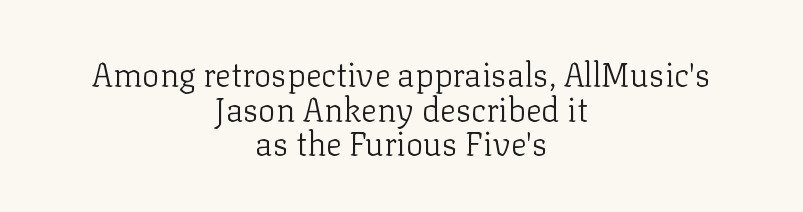
The image shows 33 px light serif type, upright; set centered, tight line spacing (1.05x), normal letter spacing, not underlined; low stroke contrast and a medium x-height.
